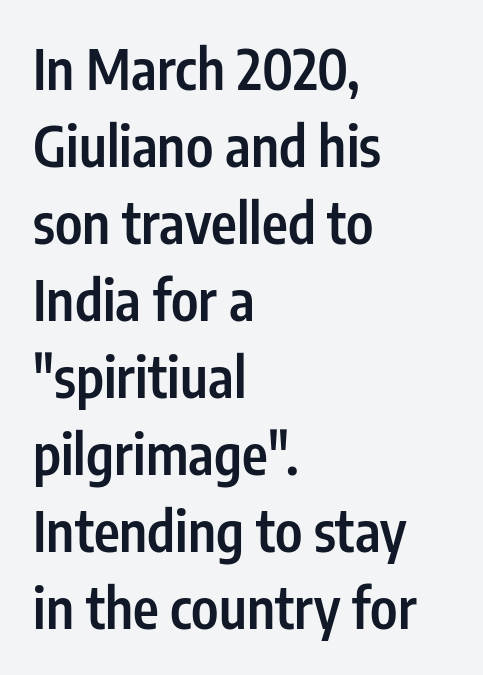
The image shows 55 px semibold, condensed sans-serif type, upright; set left-aligned, normal line spacing (1.4x), normal letter spacing, not underlined; low stroke contrast and a medium x-height.
